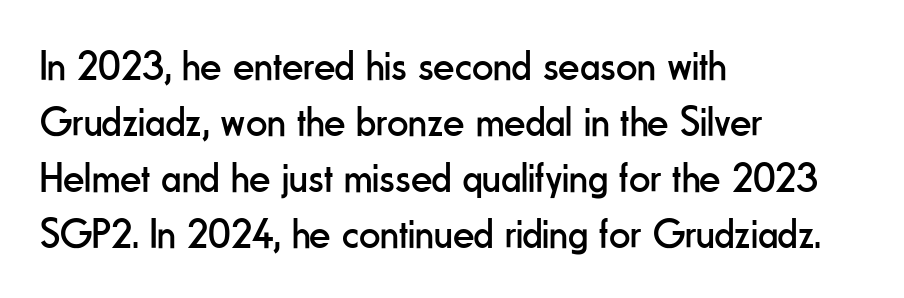
{"serif": "no", "italic": "no", "bold": "no", "weight": "regular", "width": "condensed", "stroke_contrast": "low", "x_height": "small", "monospaced": "no", "underline": "no", "align": "left", "line_spacing": "normal", "line_spacing_ratio": 1.33, "letter_spacing": "normal", "letter_spacing_em": 0.0, "glyph_px": 42}
